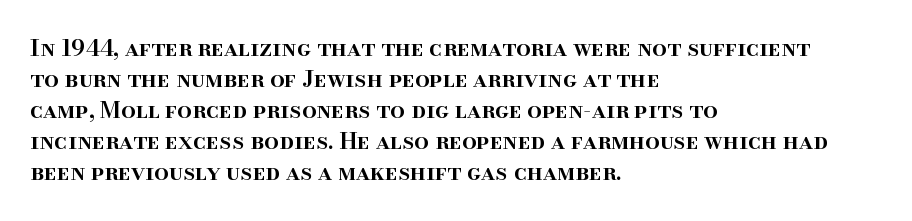
Q: Is the text bold? A: Semi-bold.
Q: Is the text italic (slanted)? A: No, it is upright.
Q: Is the text underlined? A: No.
Q: How is the paragraph aligned? A: Left-aligned.
Q: Is the spacing between letters normal or unusually wide? A: Normal.
Q: Is the spacing between lines tight, normal or loose? A: Normal.
